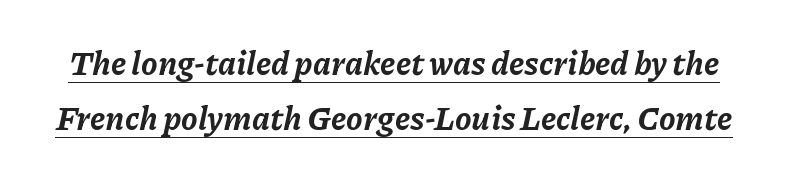
The image shows 33 px bold type, italic (leaning right); set normal line spacing (1.67x), normal letter spacing, underlined; low stroke contrast and a medium x-height.
